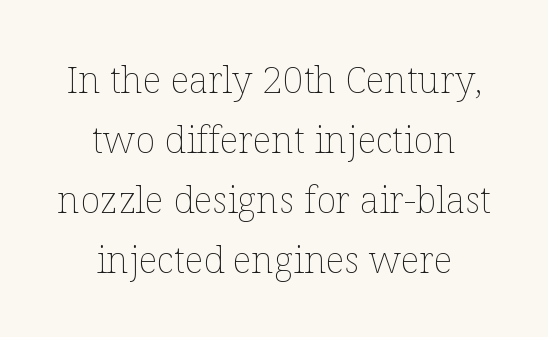
{"italic": "no", "bold": "no", "weight": "thin", "width": "normal", "stroke_contrast": "low", "x_height": "medium", "monospaced": "no", "underline": "no", "align": "center", "line_spacing": "normal", "line_spacing_ratio": 1.62, "letter_spacing": "normal", "letter_spacing_em": 0.0, "glyph_px": 37}
